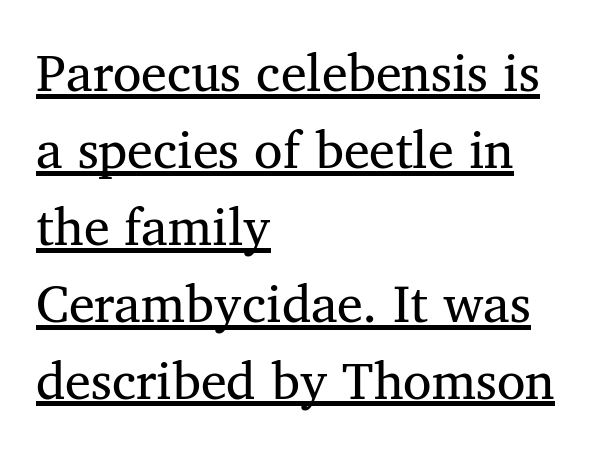
{"serif": "yes", "width": "normal", "stroke_contrast": "medium", "x_height": "medium", "monospaced": "no", "underline": "yes", "align": "left", "line_spacing": "normal", "line_spacing_ratio": 1.48, "letter_spacing": "normal", "letter_spacing_em": 0.0, "glyph_px": 52}
